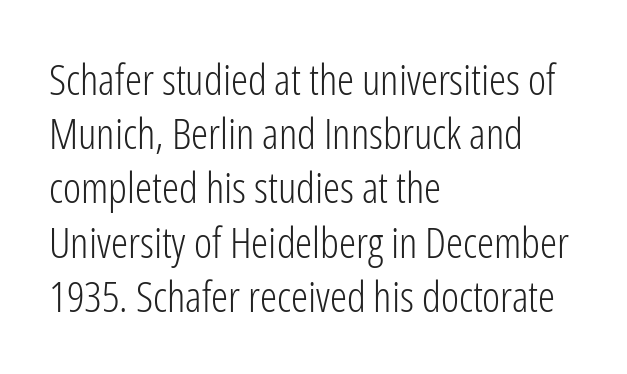
The image shows 43 px light, condensed sans-serif type, upright; set left-aligned, normal line spacing (1.26x), normal letter spacing, not underlined; low stroke contrast and a medium x-height.
